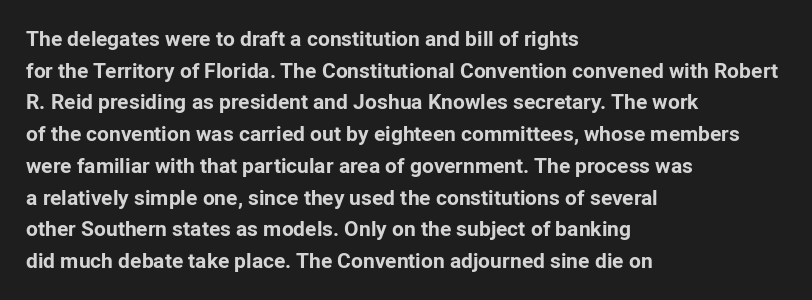
The image shows 21 px bold type, upright; set left-aligned, normal line spacing (1.51x), normal letter spacing, not underlined.
